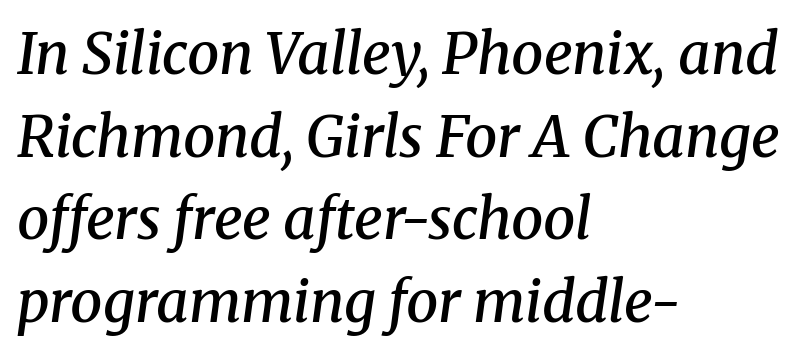
Rows of type keep a routine distance in the vertical direction. No extra tracking has been applied to these lines. In CSS terms this would be text-align: left. The strip under each line holds only bare page. This is oblique type, the kind used for emphasis or titles. Examine the stroke ends and you'll spot serifs.
